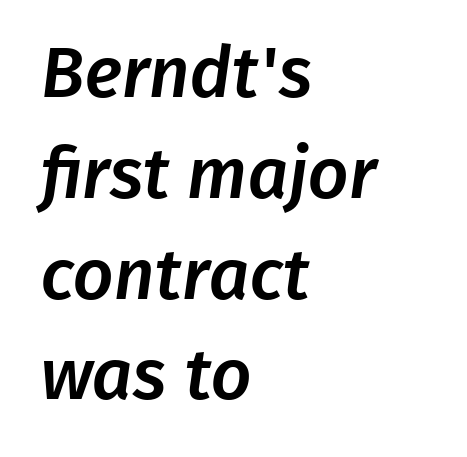
Q: Is the typeface a serif or a sans-serif typeface? A: Sans-serif.
Q: Is the text underlined? A: No.
Q: How is the paragraph aligned? A: Left-aligned.
Q: Is the spacing between letters normal or unusually wide? A: Normal.
Q: Is the spacing between lines tight, normal or loose? A: Normal.
Q: Width (condensed, normal, or wide)? A: Normal.
Q: Stroke contrast? A: Low.
Q: x-height? A: Medium.
Q: Monospaced? A: No.
